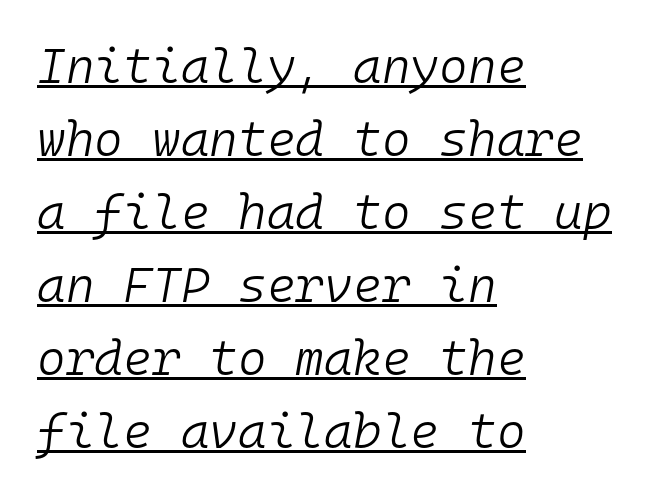
The image shows 49 px light type, italic (leaning right), monospaced; set left-aligned, normal line spacing (1.49x), normal letter spacing, underlined; low stroke contrast and a medium x-height.
